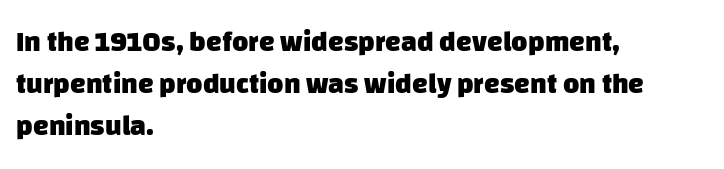
The image shows 28 px heavy sans-serif type; set left-aligned, normal line spacing (1.5x), normal letter spacing, not underlined; low stroke contrast and a large x-height.
